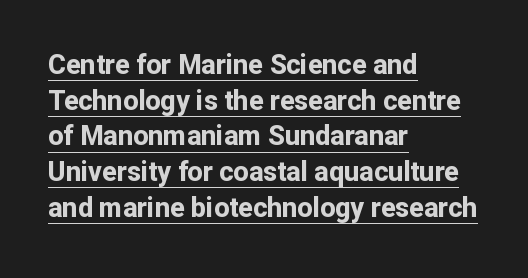
Q: Is the text bold? A: Yes.
Q: Is the text italic (slanted)? A: No, it is upright.
Q: Is the text underlined? A: Yes.
Q: How is the paragraph aligned? A: Left-aligned.
Q: Is the spacing between letters normal or unusually wide? A: Normal.
Q: Is the spacing between lines tight, normal or loose? A: Normal.
